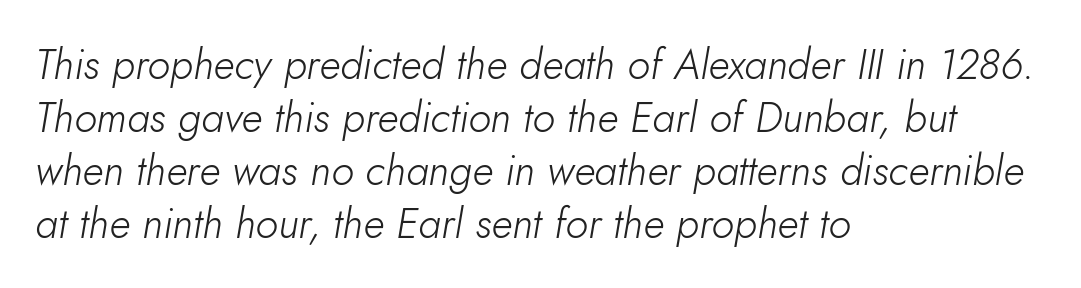
Q: Is the text bold? A: No.
Q: Is the text italic (slanted)? A: Yes, it leans right by about 10 degrees.
Q: Is the text underlined? A: No.
Q: How is the paragraph aligned? A: Left-aligned.
Q: Is the spacing between letters normal or unusually wide? A: Normal.
Q: Is the spacing between lines tight, normal or loose? A: Normal.
Q: Width (condensed, normal, or wide)? A: Normal.
Q: Stroke contrast? A: Low.
Q: x-height? A: Small.
Q: Monospaced? A: No.
